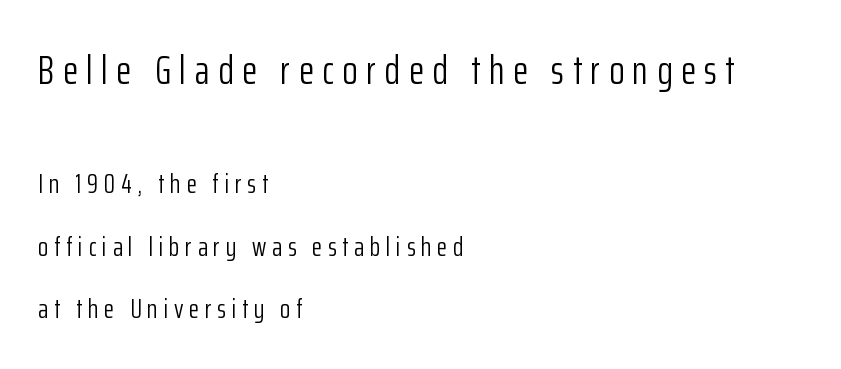
The image shows 40 px light, condensed sans-serif type, upright; set left-aligned, loose line spacing (2.31x), unusually wide letter spacing (+0.21 em), not underlined; the first (top) block is 1.48x larger; low stroke contrast and a medium x-height.
